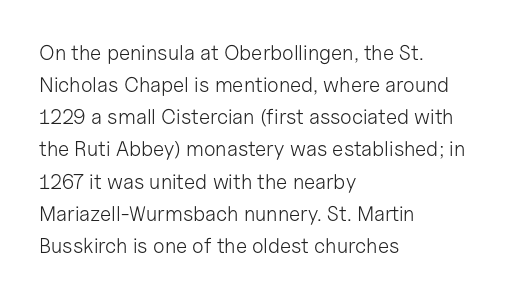
Q: Is the text bold? A: No.
Q: Is the text italic (slanted)? A: No, it is upright.
Q: Is the text underlined? A: No.
Q: How is the paragraph aligned? A: Left-aligned.
Q: Is the spacing between letters normal or unusually wide? A: Normal.
Q: Is the spacing between lines tight, normal or loose? A: Normal.
